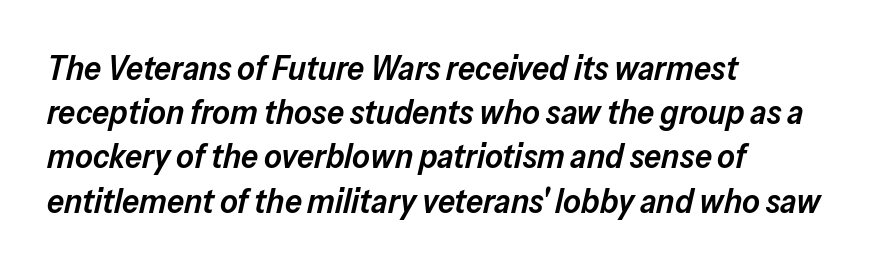
The image shows 34 px semibold type, italic (leaning right); set left-aligned, normal line spacing (1.3x), normal letter spacing, not underlined; low stroke contrast and a medium x-height.
